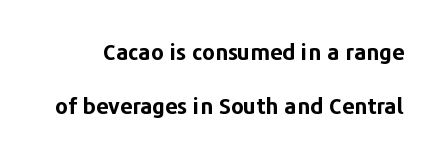
Q: Is the text bold? A: Yes.
Q: Is the text italic (slanted)? A: No, it is upright.
Q: Is the text underlined? A: No.
Q: Is the spacing between letters normal or unusually wide? A: Normal.
Q: Is the spacing between lines tight, normal or loose? A: Loose.
